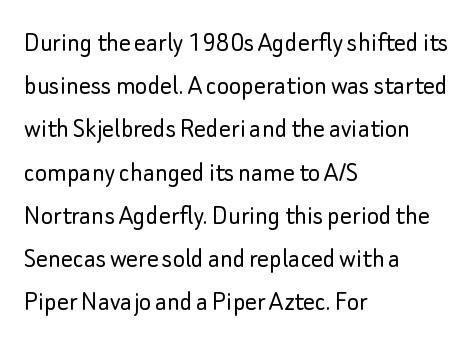
{"serif": "no", "italic": "no", "bold": "no", "weight": "light", "width": "normal", "stroke_contrast": "low", "x_height": "small", "monospaced": "no", "underline": "no", "align": "left", "line_spacing": "normal", "line_spacing_ratio": 1.49, "letter_spacing": "normal", "letter_spacing_em": 0.0, "glyph_px": 29}
